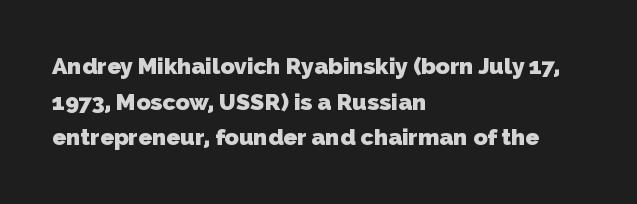
{"bold": "yes", "underline": "no", "align": "left", "line_spacing": "normal", "line_spacing_ratio": 1.55, "letter_spacing": "normal", "letter_spacing_em": 0.0, "glyph_px": 23}
